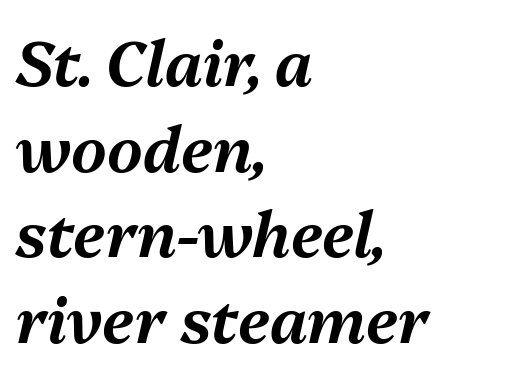
{"italic": "yes", "lean": "right", "slant_degrees": 13, "width": "normal", "stroke_contrast": "medium", "x_height": "medium", "monospaced": "no", "underline": "no", "align": "left", "line_spacing": "normal", "line_spacing_ratio": 1.38, "letter_spacing": "normal", "letter_spacing_em": 0.0, "glyph_px": 62}
